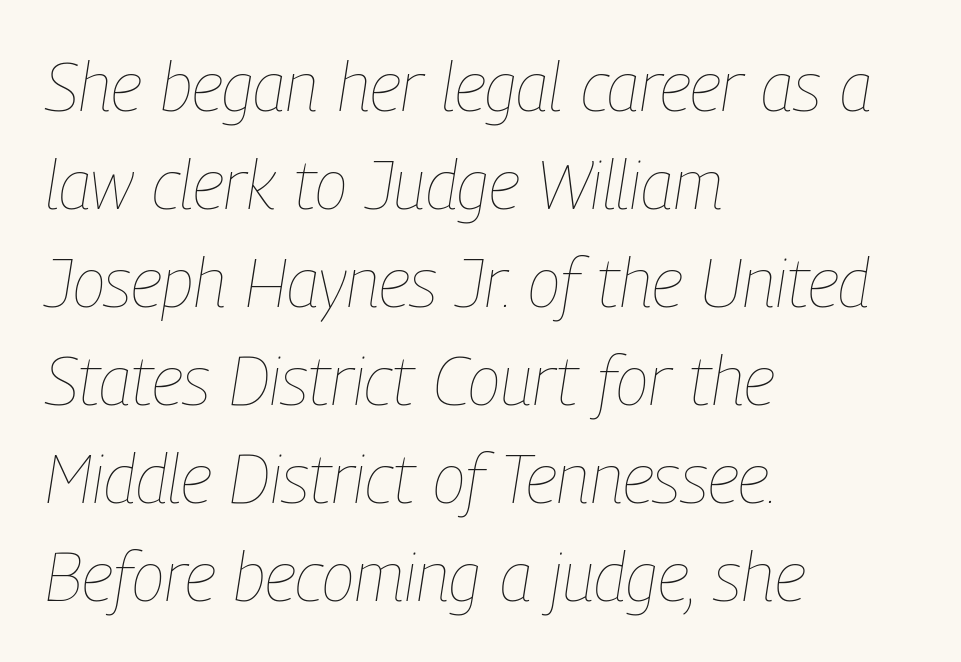
The image shows 68 px thin, condensed type, italic (leaning right); set left-aligned, normal line spacing (1.44x), normal letter spacing, not underlined; low stroke contrast and a medium x-height.
